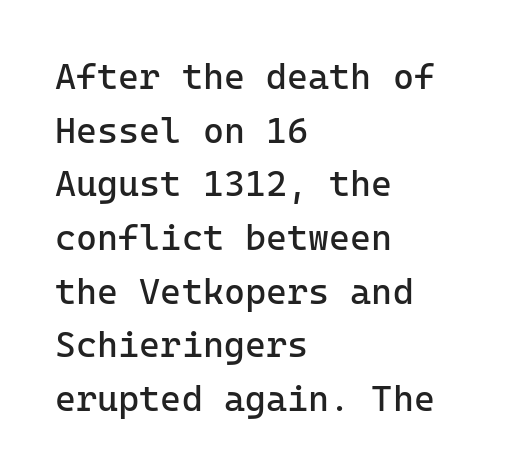
The image shows 36 px regular-weight sans-serif type, upright; set left-aligned, normal line spacing (1.49x), normal letter spacing, not underlined; low stroke contrast and a medium x-height.
